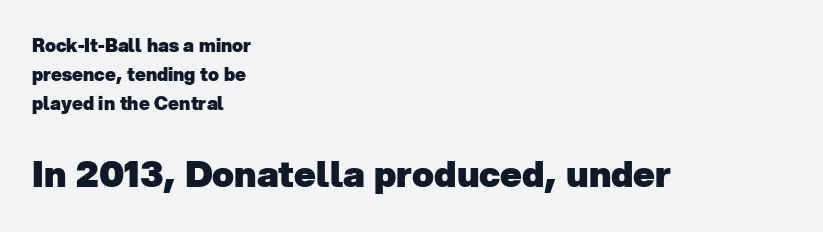
Do the characters align in a grid? No, the font is proportional. Just letters on the line, the space beneath them empty. Is the block centered? No — it sits flush against the left margin. A sans-serif font was chosen for this passage. Compared with typical paragraphs, the rows here are spaced about the same.
